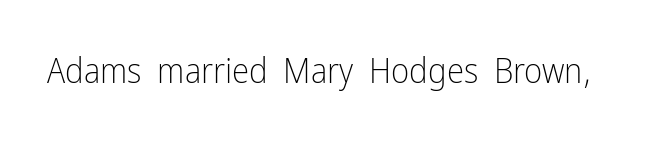
Q: Is the text bold? A: No.
Q: Is the text italic (slanted)? A: No, it is upright.
Q: Is the typeface a serif or a sans-serif typeface? A: Sans-serif.
Q: Is the text underlined? A: No.
Q: Is the spacing between letters normal or unusually wide? A: Normal.
Q: Width (condensed, normal, or wide)? A: Condensed.
Q: Stroke contrast? A: Low.
Q: x-height? A: Medium.
Q: Monospaced? A: No.
